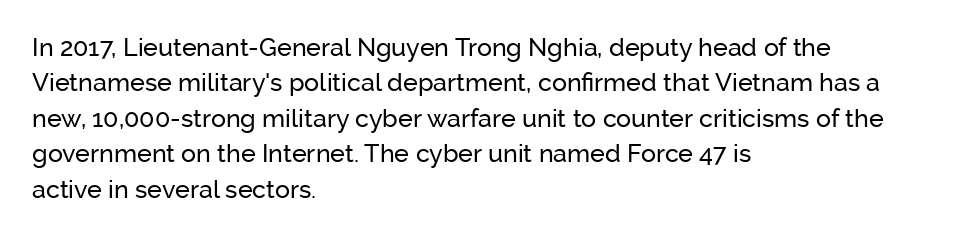
Q: Is the text italic (slanted)? A: No, it is upright.
Q: Is the text underlined? A: No.
Q: How is the paragraph aligned? A: Left-aligned.
Q: Is the spacing between letters normal or unusually wide? A: Normal.
Q: Is the spacing between lines tight, normal or loose? A: Normal.
